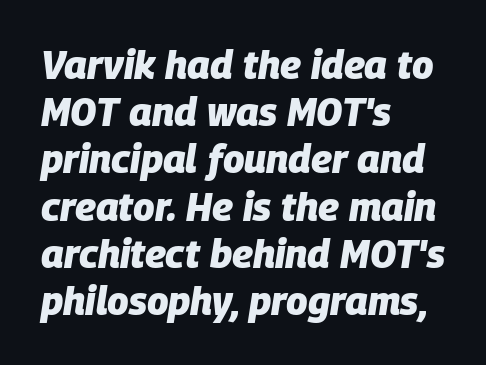
The image shows 39 px heavy type, italic (leaning right); set left-aligned, line spacing 1.21x, normal letter spacing, not underlined; low stroke contrast and a large x-height.
